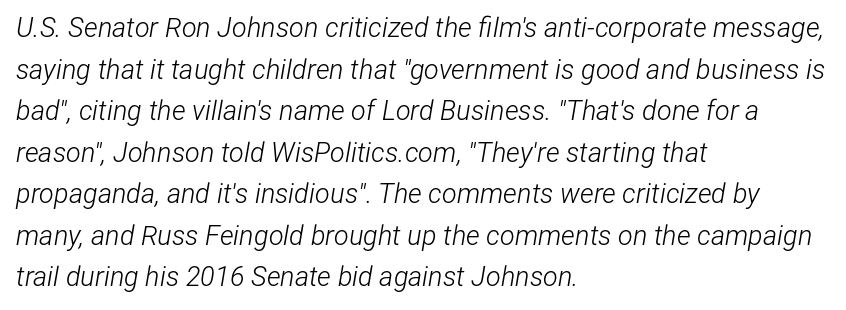
Q: Is the text bold? A: No.
Q: Is the text italic (slanted)? A: Yes, it leans right by about 12 degrees.
Q: Is the text underlined? A: No.
Q: How is the paragraph aligned? A: Left-aligned.
Q: Is the spacing between letters normal or unusually wide? A: Normal.
Q: Is the spacing between lines tight, normal or loose? A: Normal.
